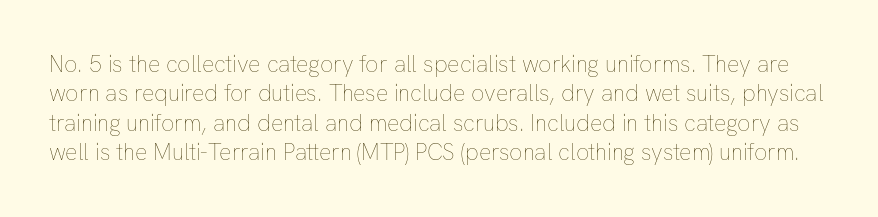
Check under the words: just untouched page. Is the type heavy? It reads as light-to-regular instead. The face used here is rendered with its standard letterfit. Normally led — the rows are evenly, conventionally spaced. Every character sits straight up, as roman type does.
